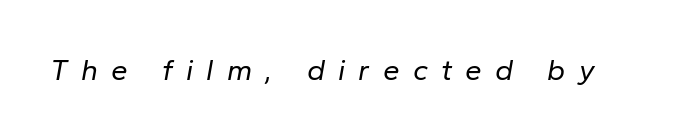
The zone under the glyphs is completely vacant. The font's italic variant was chosen for this text. The letterforms stand isolated, each surrounded by extra space. Bold? No — there's no thickening of the strokes. Proportional: the letters do not fall into vertical columns.
